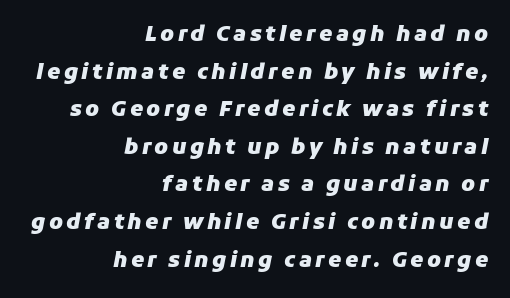
Q: Is the text bold? A: Yes.
Q: Is the text italic (slanted)? A: Yes, it leans right by about 11 degrees.
Q: Is the text underlined? A: No.
Q: How is the paragraph aligned? A: Right-aligned.
